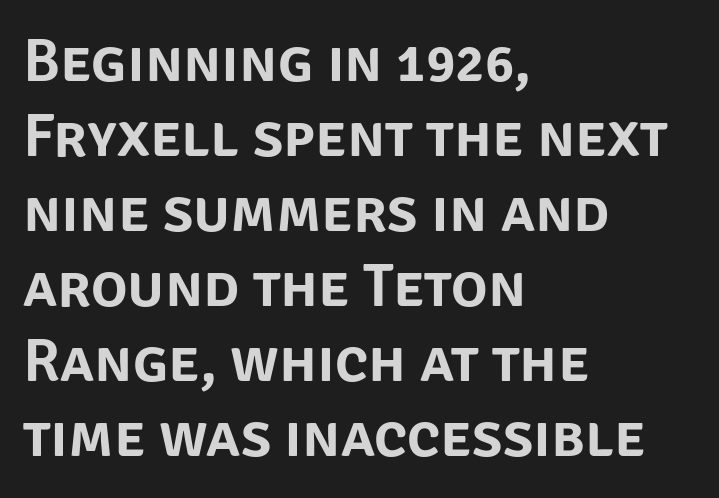
Q: Is the text italic (slanted)? A: No, it is upright.
Q: Is the typeface a serif or a sans-serif typeface? A: Sans-serif.
Q: Is the text underlined? A: No.
Q: How is the paragraph aligned? A: Left-aligned.
Q: Is the spacing between letters normal or unusually wide? A: Normal.
Q: Width (condensed, normal, or wide)? A: Normal.
Q: Stroke contrast? A: Low.
Q: x-height? A: Large.
Q: Monospaced? A: No.
